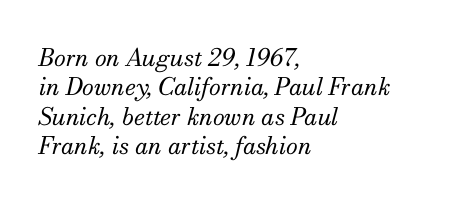
The image shows 24 px text type, italic (leaning right); set left-aligned, line spacing 1.22x, normal letter spacing, not underlined.
